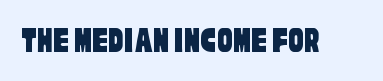
Observe the ordinary spacing: letters are neighbours, not strangers. Lines of text with bare space underneath. Type style note: lacks serifs. Each letter keeps its own natural width here, so spacing adapts to shape.
